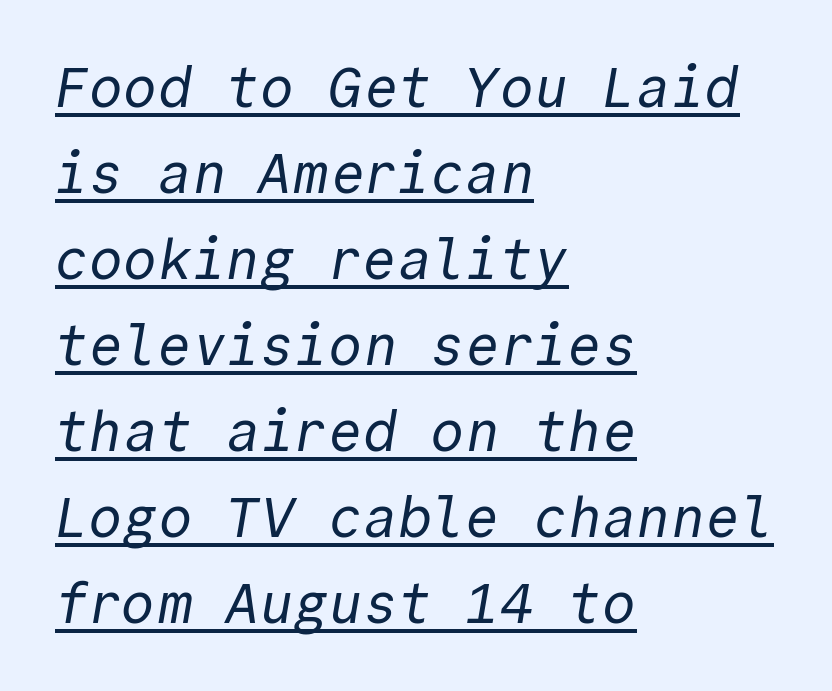
The image shows 57 px regular-weight sans-serif type, monospaced; set left-aligned, normal line spacing (1.51x), normal letter spacing, underlined; a medium x-height.
